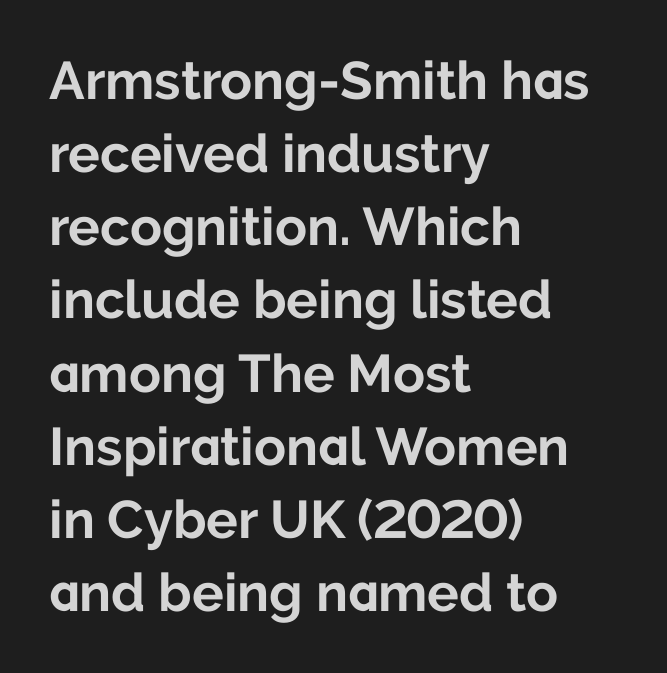
Q: Is the text bold? A: Yes.
Q: Is the text italic (slanted)? A: No, it is upright.
Q: Is the typeface a serif or a sans-serif typeface? A: Sans-serif.
Q: Is the text underlined? A: No.
Q: How is the paragraph aligned? A: Left-aligned.
Q: Is the spacing between letters normal or unusually wide? A: Normal.
Q: Is the spacing between lines tight, normal or loose? A: Normal.
Q: Width (condensed, normal, or wide)? A: Normal.
Q: Stroke contrast? A: Low.
Q: x-height? A: Medium.
Q: Monospaced? A: No.
